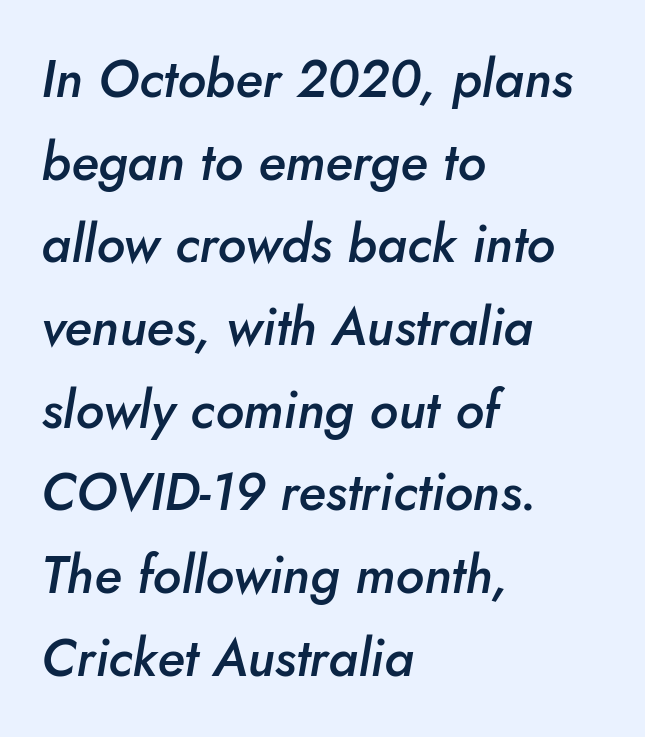
Underline: absent. Horizontally, the lines are justified to the leading edge only. Standard letterfit; no display-style spreading of the glyphs. The passage shown stacks its lines at a standard gap. Proportional: the letters do not fall into vertical columns. Bold? Not quite — semibold, heavier than regular but stopping short.
